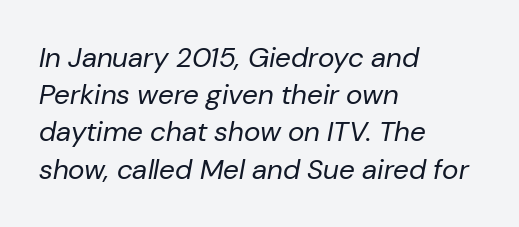
Q: Is the text bold? A: No.
Q: Is the text italic (slanted)? A: Yes, it leans right by about 10 degrees.
Q: Is the text underlined? A: No.
Q: How is the paragraph aligned? A: Left-aligned.
Q: Is the spacing between letters normal or unusually wide? A: Normal.
Q: Is the spacing between lines tight, normal or loose? A: Normal.
Q: Width (condensed, normal, or wide)? A: Normal.
Q: Stroke contrast? A: Low.
Q: x-height? A: Medium.
Q: Monospaced? A: No.
